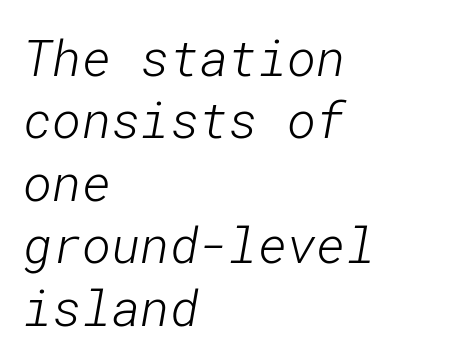
The type family on display is of the sans-serif kind. A normal amount of white space separates one row of letters from the next. The cut favours lightness, reaching ordinary text weight at its darkest. Underlining? Definitely not there. Caption: standard tracking, unaltered.
